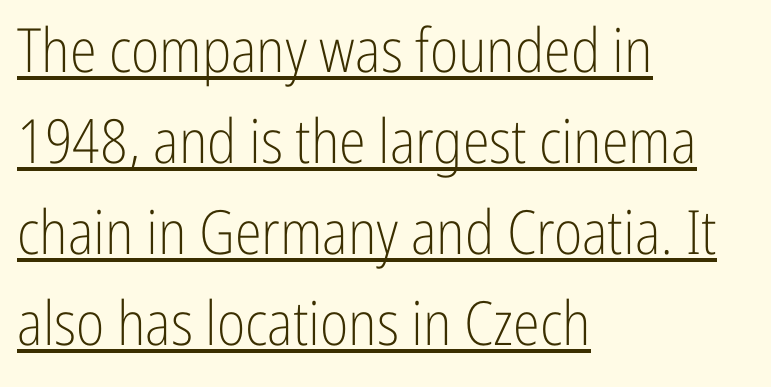
{"serif": "no", "italic": "no", "bold": "no", "weight": "light", "width": "condensed", "stroke_contrast": "low", "x_height": "medium", "monospaced": "no", "underline": "yes", "align": "left", "line_spacing": "normal", "line_spacing_ratio": 1.49, "letter_spacing": "normal", "letter_spacing_em": 0.0, "glyph_px": 61}
